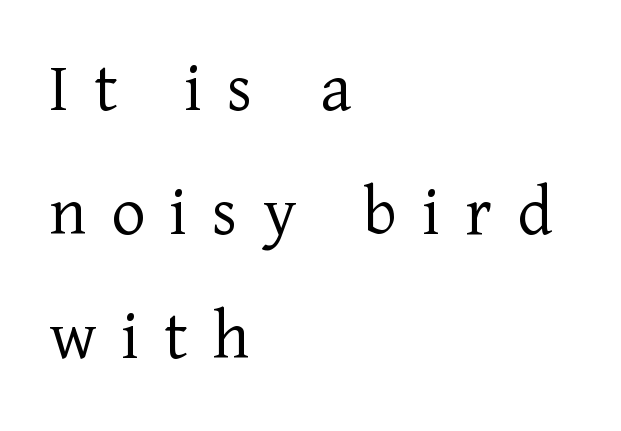
The image shows 73 px light serif type, upright; set left-aligned, normal line spacing (1.7x), unusually wide letter spacing (+0.34 em), not underlined; low stroke contrast and a medium x-height.
